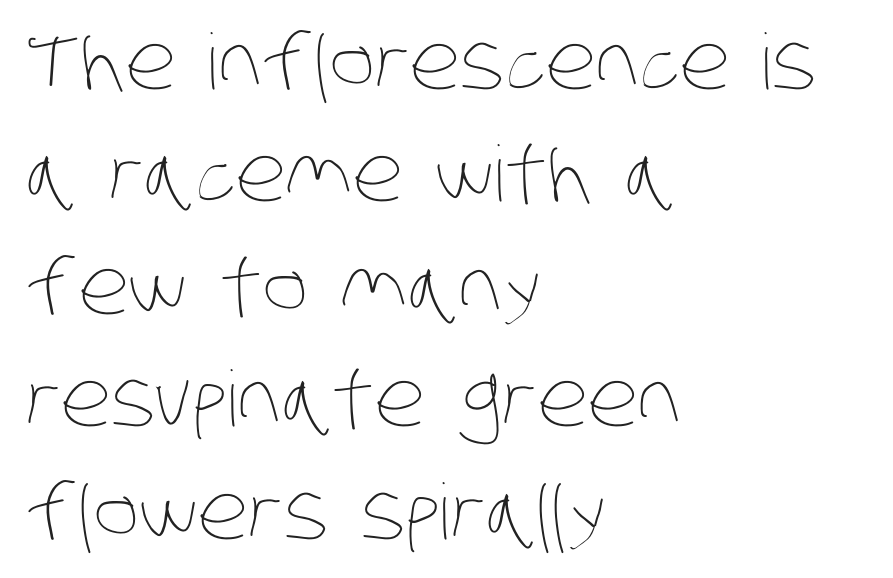
Q: Is the text bold? A: No.
Q: Is the text underlined? A: No.
Q: How is the paragraph aligned? A: Left-aligned.
Q: Is the spacing between letters normal or unusually wide? A: Normal.
Q: Is the spacing between lines tight, normal or loose? A: Normal.
Q: Width (condensed, normal, or wide)? A: Condensed.
Q: Stroke contrast? A: Low.
Q: x-height? A: Large.
Q: Monospaced? A: No.
